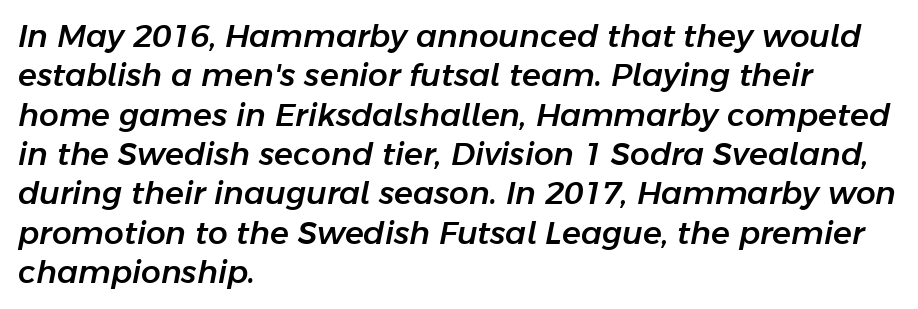
{"italic": "yes", "lean": "right", "slant_degrees": 11, "width": "normal", "stroke_contrast": "low", "x_height": "medium", "monospaced": "no", "underline": "no", "align": "left", "line_spacing": "normal", "line_spacing_ratio": 1.27, "letter_spacing": "normal", "letter_spacing_em": 0.0, "glyph_px": 31}
